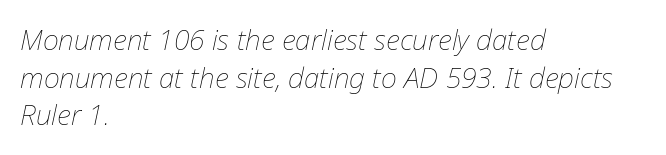
{"italic": "yes", "lean": "right", "slant_degrees": 12, "bold": "no", "weight": "thin", "width": "normal", "stroke_contrast": "low", "x_height": "medium", "monospaced": "no", "underline": "no", "align": "left", "line_spacing": "normal", "line_spacing_ratio": 1.34, "letter_spacing": "normal", "letter_spacing_em": 0.0, "glyph_px": 28}
